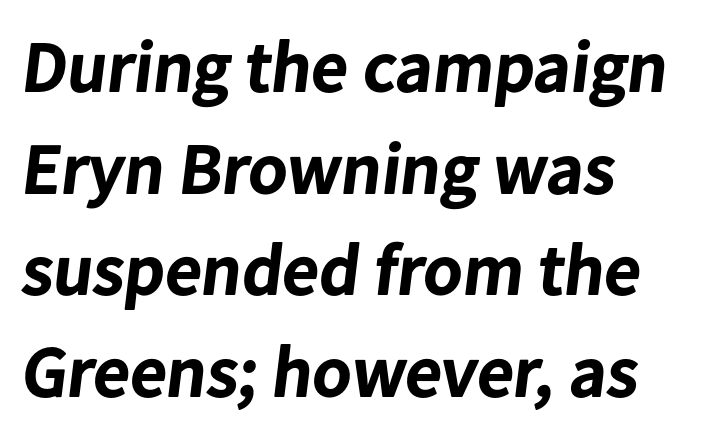
Q: Is the text bold? A: Yes.
Q: Is the typeface a serif or a sans-serif typeface? A: Sans-serif.
Q: Is the text underlined? A: No.
Q: How is the paragraph aligned? A: Left-aligned.
Q: Is the spacing between letters normal or unusually wide? A: Normal.
Q: Is the spacing between lines tight, normal or loose? A: Normal.
Q: Width (condensed, normal, or wide)? A: Normal.
Q: Stroke contrast? A: Low.
Q: x-height? A: Medium.
Q: Monospaced? A: No.
